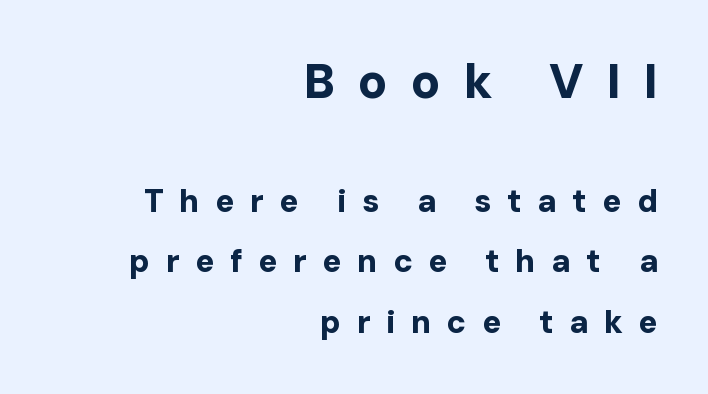
Tracking value appears strongly positive — letters spread wide. The rendering uses a large line-height, opening up the rows. The strip under each line holds only bare page. Regarding serifs, this sample does without them. The compositor pushed each line to the right boundary. Posture: upright roman.
